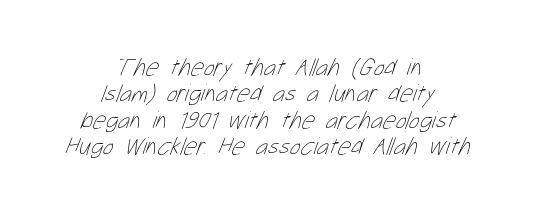
The image shows 25 px text type; set centered, tight line spacing (1.06x), normal letter spacing, not underlined.
